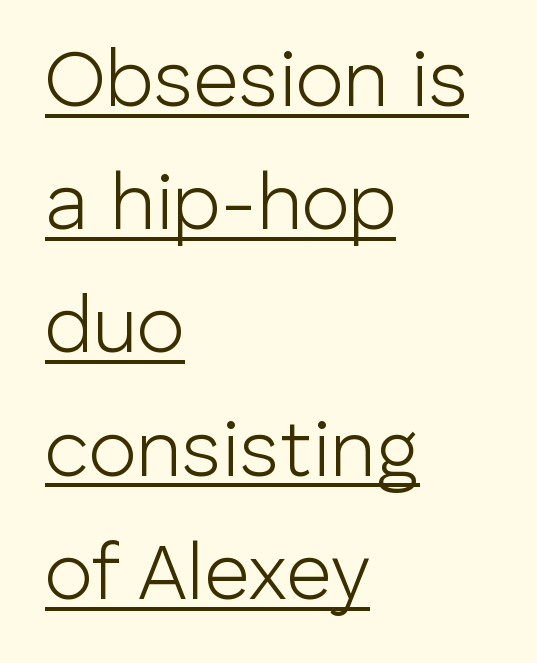
Q: Is the text bold? A: No.
Q: Is the text italic (slanted)? A: No, it is upright.
Q: Is the typeface a serif or a sans-serif typeface? A: Sans-serif.
Q: Is the text underlined? A: Yes.
Q: How is the paragraph aligned? A: Left-aligned.
Q: Is the spacing between letters normal or unusually wide? A: Normal.
Q: Is the spacing between lines tight, normal or loose? A: Normal.
Q: Width (condensed, normal, or wide)? A: Normal.
Q: Stroke contrast? A: Low.
Q: x-height? A: Medium.
Q: Monospaced? A: No.
